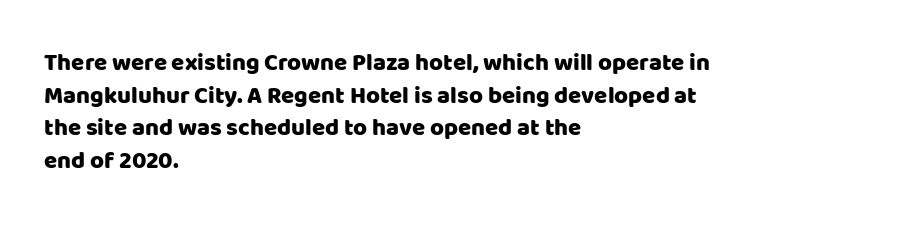
The image shows 24 px text type, upright; set left-aligned, normal line spacing (1.36x), normal letter spacing, not underlined.
